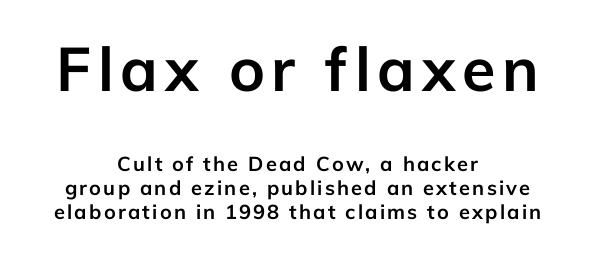
{"serif": "no", "italic": "no", "bold": "yes", "weight": "semibold", "width": "normal", "stroke_contrast": "low", "x_height": "medium", "monospaced": "no", "underline": "no", "align": "center", "line_spacing_ratio": 1.19, "larger_block": "first", "size_ratio": 3.05, "glyph_px": 61}
